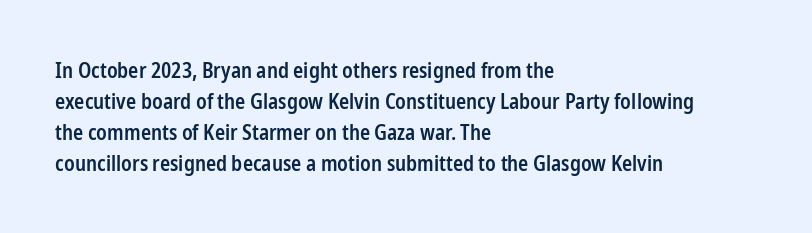
Q: Is the text bold? A: Semi-bold.
Q: Is the text italic (slanted)? A: No, it is upright.
Q: Is the text underlined? A: No.
Q: How is the paragraph aligned? A: Left-aligned.
Q: Is the spacing between letters normal or unusually wide? A: Normal.
Q: Is the spacing between lines tight, normal or loose? A: Normal.
